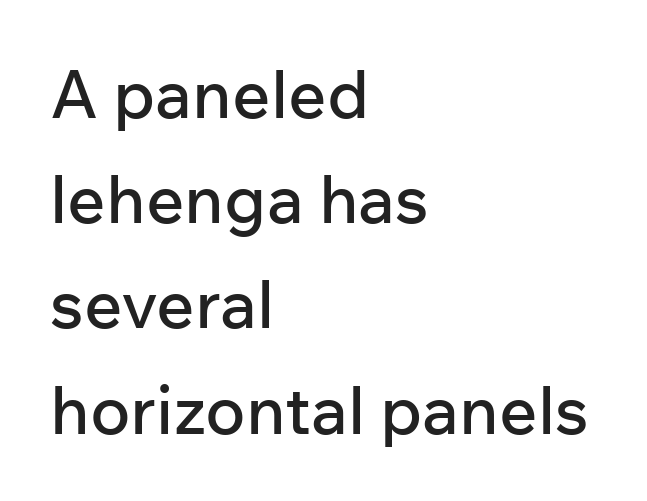
{"serif": "no", "italic": "no", "width": "normal", "stroke_contrast": "low", "x_height": "medium", "monospaced": "no", "underline": "no", "align": "left", "line_spacing": "normal", "line_spacing_ratio": 1.57, "letter_spacing": "normal", "letter_spacing_em": 0.0, "glyph_px": 67}
